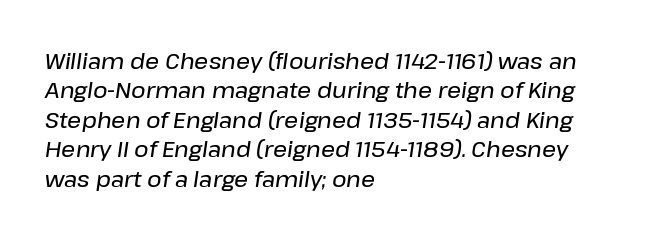
The block of text has a typical density, with ordinary space between rows. Where is the straight margin? On the left. A bare baseline throughout the passage. Default kerning and tracking; the words read as compact shapes. The font's italic variant was chosen for this text.
